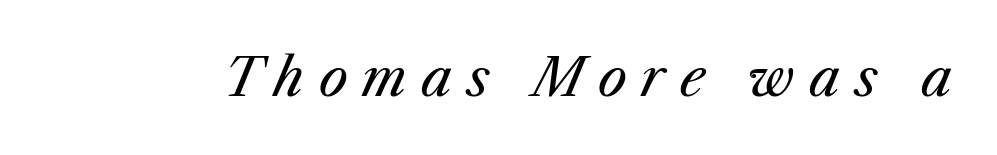
{"italic": "yes", "lean": "right", "slant_degrees": 23, "bold": "no", "weight": "regular", "width": "normal", "stroke_contrast": "medium", "x_height": "medium", "monospaced": "no", "underline": "no", "letter_spacing": "wide", "letter_spacing_em": 0.28, "glyph_px": 52}
